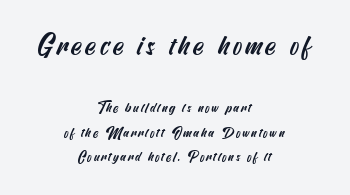
One-word summary of the alignment: center. The passage shown is not underscored anywhere. No feet cap the strokes, marking this as sans-serif type. Larger block? The one above; the one below is distinctly smaller.
